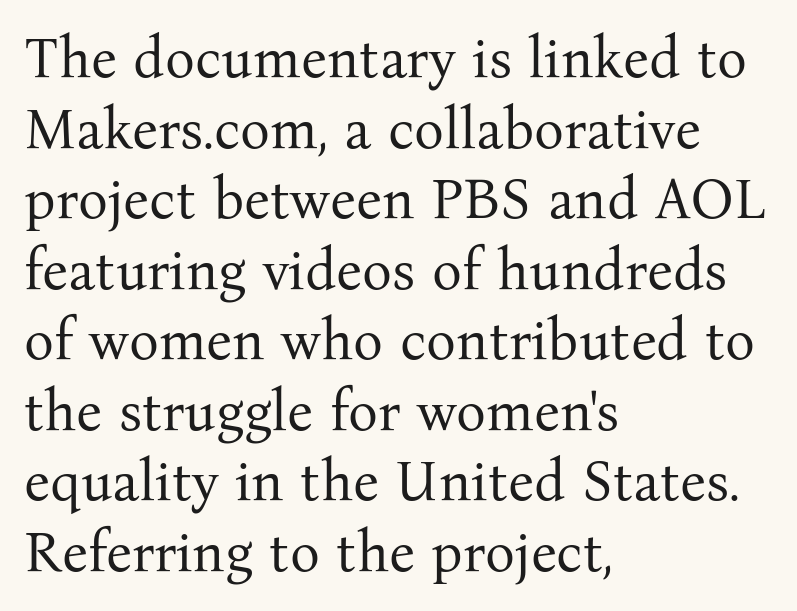
The image shows 56 px regular-weight serif type, upright; set left-aligned, normal line spacing (1.26x), normal letter spacing, not underlined; medium stroke contrast and a medium x-height.
